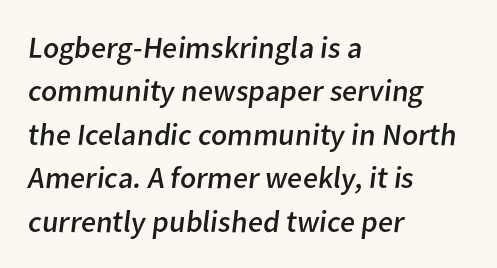
Q: Is the text bold? A: No.
Q: Is the typeface a serif or a sans-serif typeface? A: Sans-serif.
Q: Is the text underlined? A: No.
Q: How is the paragraph aligned? A: Left-aligned.
Q: Is the spacing between letters normal or unusually wide? A: Normal.
Q: Is the spacing between lines tight, normal or loose? A: Normal.
Q: Width (condensed, normal, or wide)? A: Normal.
Q: Stroke contrast? A: Low.
Q: x-height? A: Medium.
Q: Monospaced? A: No.
